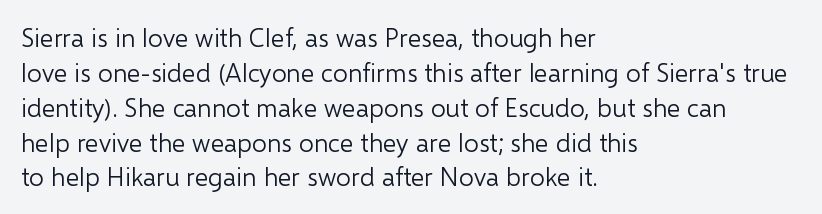
The image shows 26 px text type, upright; set left-aligned, normal line spacing (1.34x), normal letter spacing, not underlined.
